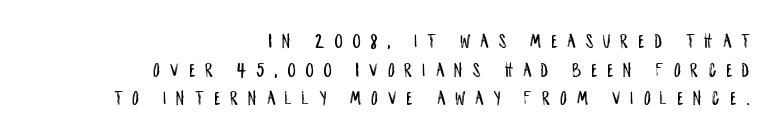
The gap between lines stays unmarked. A typesetter would call this heavily tracked-out type. Notice how descenders clear the ascenders below comfortably — that's standard leading. Italic? Not at all — the glyphs are vertical.
